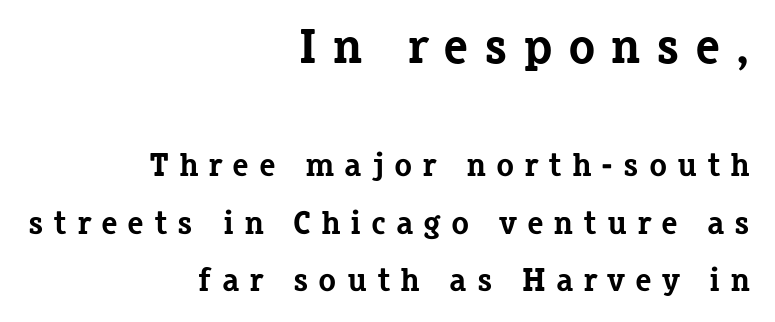
The image shows 50 px bold serif type, upright; set right-aligned, line spacing 1.73x, unusually wide letter spacing (+0.3 em), not underlined; the first (top) block is 1.52x larger; low stroke contrast and a medium x-height.
